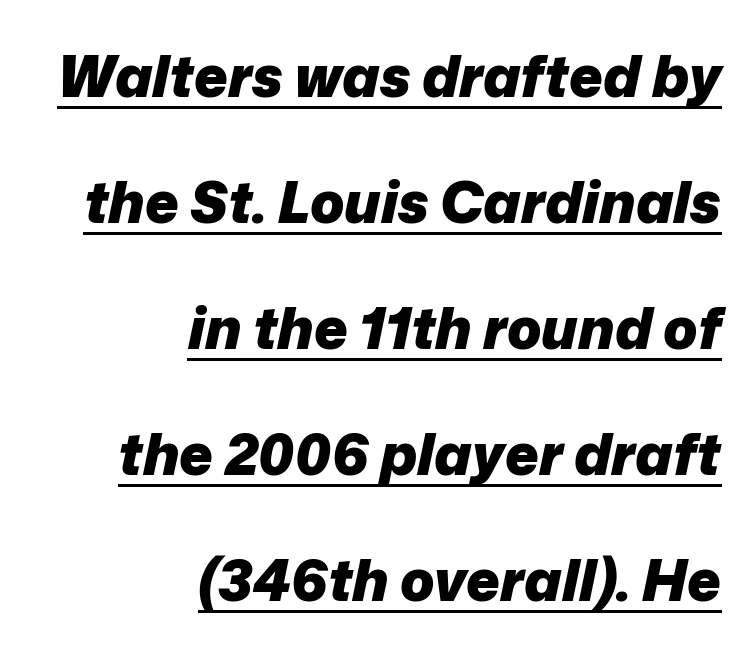
When letters slant like this, we call the style italic. Stroke thickness is high; the sample reads as a true bold. Character widths vary here, with narrow letters taking less room than wide ones. Look at the tracking — it's just the regular setting, nothing added.
